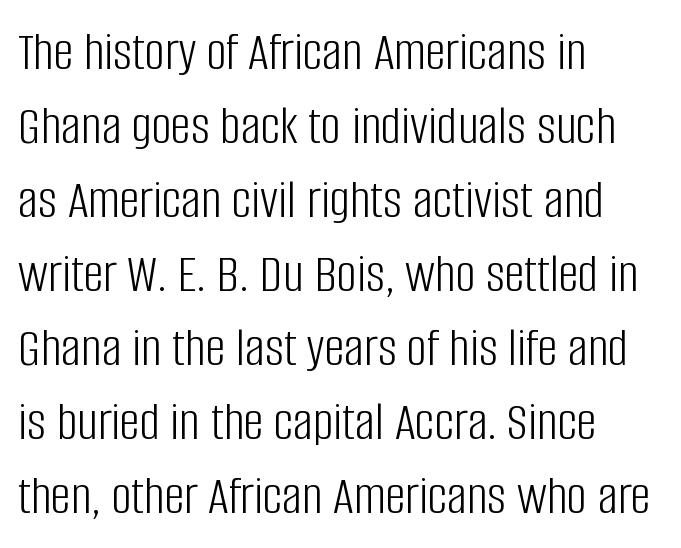
The image shows 56 px light, condensed sans-serif type, upright; set left-aligned, normal line spacing (1.32x), normal letter spacing, not underlined; low stroke contrast and a large x-height.
